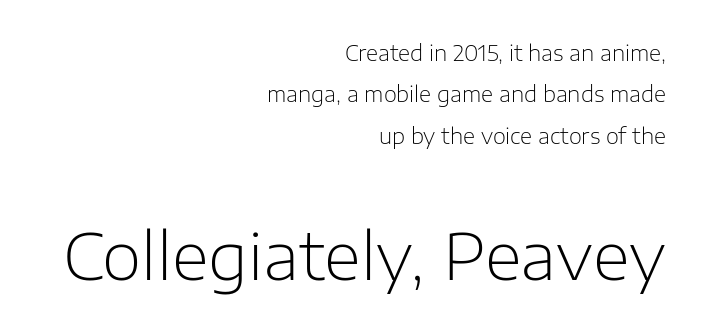
{"serif": "no", "italic": "no", "bold": "no", "weight": "light", "width": "normal", "stroke_contrast": "low", "x_height": "medium", "monospaced": "no", "underline": "no", "align": "right", "line_spacing": "loose", "line_spacing_ratio": 1.97, "letter_spacing": "normal", "letter_spacing_em": 0.0, "larger_block": "second", "size_ratio": 3.05, "glyph_px": 64}
